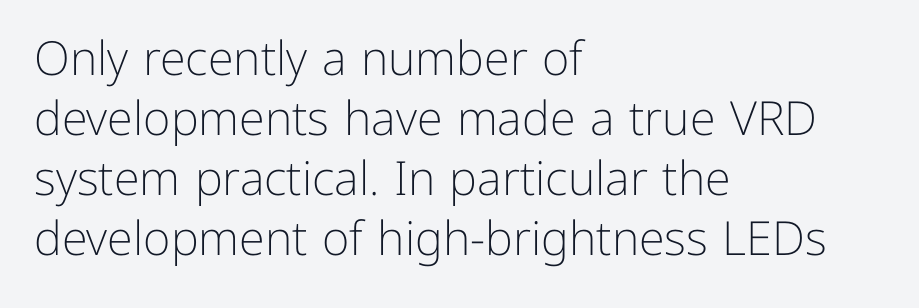
{"serif": "no", "italic": "no", "bold": "no", "weight": "light", "width": "normal", "stroke_contrast": "low", "x_height": "medium", "monospaced": "no", "underline": "no", "align": "left", "line_spacing": "normal", "line_spacing_ratio": 1.28, "letter_spacing": "normal", "letter_spacing_em": 0.0, "glyph_px": 47}
